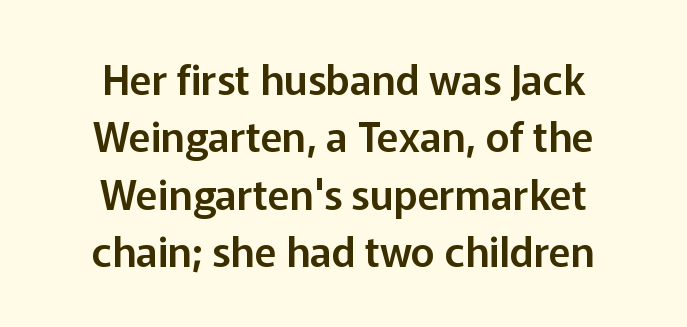
{"serif": "no", "italic": "no", "width": "normal", "stroke_contrast": "low", "x_height": "medium", "monospaced": "no", "underline": "no", "align": "center", "line_spacing": "normal", "line_spacing_ratio": 1.4, "letter_spacing": "normal", "letter_spacing_em": 0.0, "glyph_px": 41}
